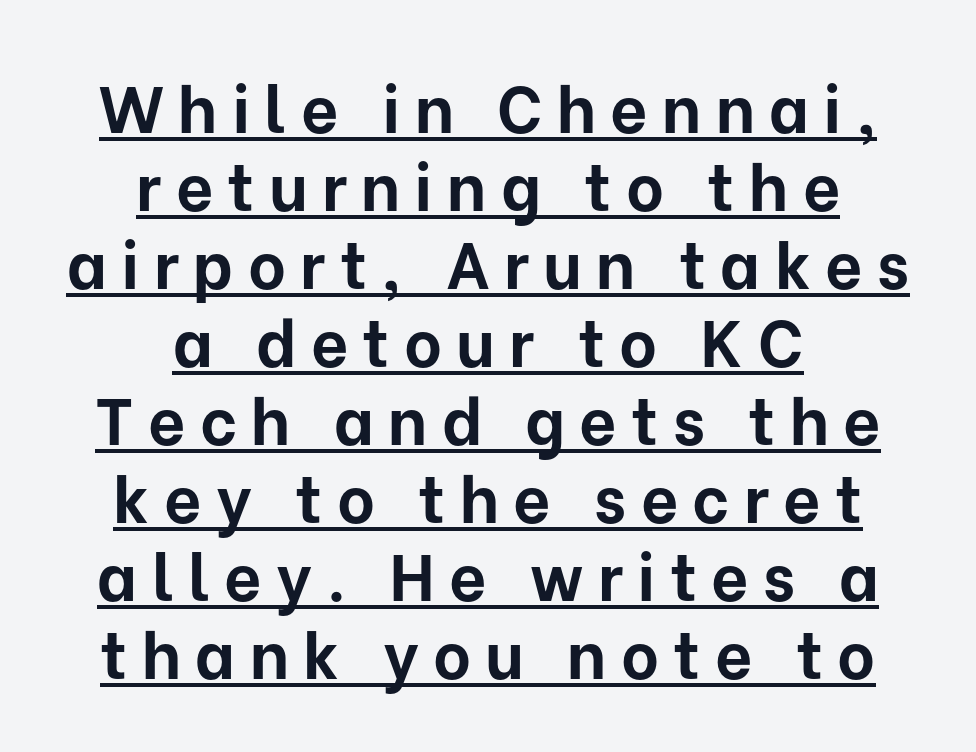
Neither beginnings nor endings align; midpoints do. Weight: bold. This is the regular roman posture of the typeface. This rendering features underlined lettering. Does extra space separate the letters? Yes, quite a lot of it. Looks like regular typesetting: each glyph gets only the width it needs.
